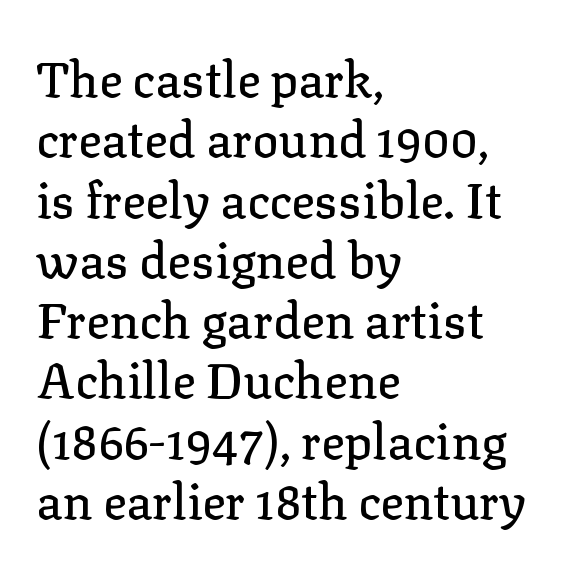
Q: Is the text italic (slanted)? A: No, it is upright.
Q: Is the typeface a serif or a sans-serif typeface? A: Serif.
Q: Is the text underlined? A: No.
Q: How is the paragraph aligned? A: Left-aligned.
Q: Is the spacing between letters normal or unusually wide? A: Normal.
Q: Width (condensed, normal, or wide)? A: Normal.
Q: Stroke contrast? A: Low.
Q: x-height? A: Medium.
Q: Monospaced? A: No.
